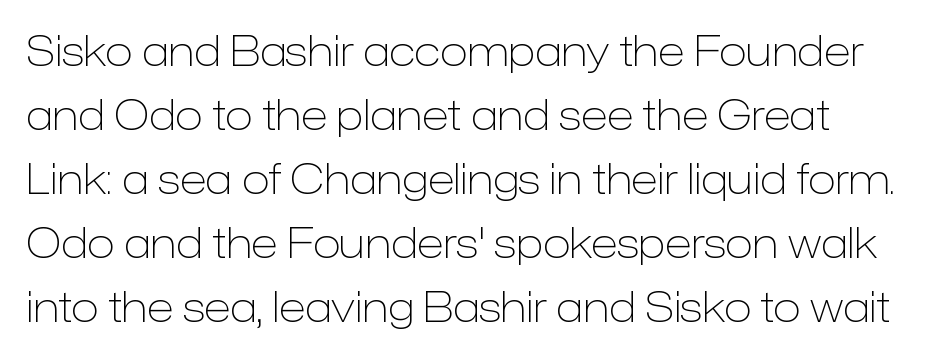
The image shows 41 px light sans-serif type, upright; set left-aligned, normal line spacing (1.56x), normal letter spacing, not underlined; low stroke contrast and a medium x-height.
